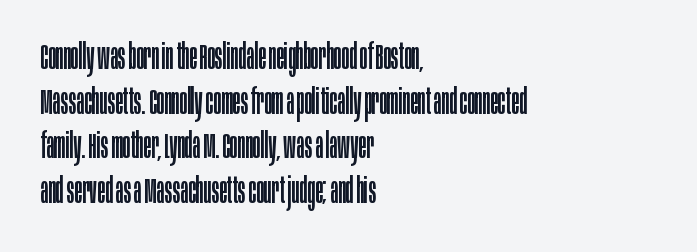
Q: Is the text bold? A: No.
Q: Is the text italic (slanted)? A: No, it is upright.
Q: Is the typeface a serif or a sans-serif typeface? A: Sans-serif.
Q: Is the text underlined? A: No.
Q: How is the paragraph aligned? A: Left-aligned.
Q: Is the spacing between letters normal or unusually wide? A: Normal.
Q: Width (condensed, normal, or wide)? A: Condensed.
Q: Stroke contrast? A: Low.
Q: x-height? A: Large.
Q: Monospaced? A: No.
